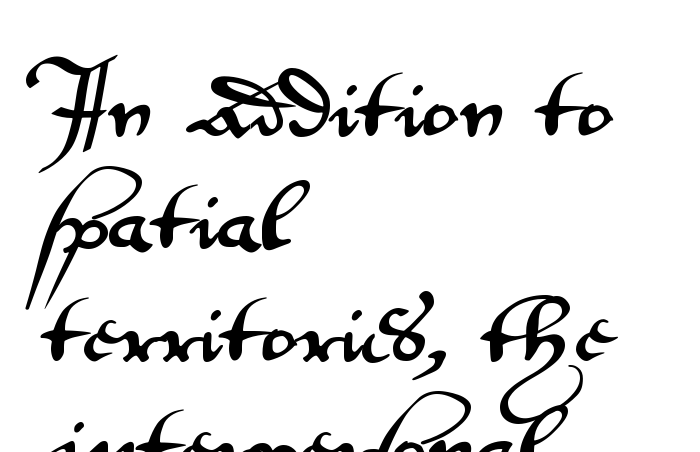
Q: Is the text italic (slanted)? A: Yes.
Q: Is the typeface a serif or a sans-serif typeface? A: Sans-serif.
Q: Is the text underlined? A: No.
Q: How is the paragraph aligned? A: Left-aligned.
Q: Is the spacing between letters normal or unusually wide? A: Normal.
Q: Is the spacing between lines tight, normal or loose? A: Normal.
Q: Width (condensed, normal, or wide)? A: Wide.
Q: Stroke contrast? A: Medium.
Q: x-height? A: Small.
Q: Monospaced? A: No.
